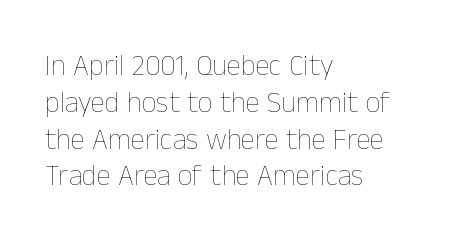
{"italic": "no", "bold": "no", "weight": "thin", "width": "normal", "stroke_contrast": "low", "x_height": "medium", "monospaced": "no", "underline": "no", "align": "left", "line_spacing": "normal", "line_spacing_ratio": 1.27, "letter_spacing": "normal", "letter_spacing_em": 0.0, "glyph_px": 29}
